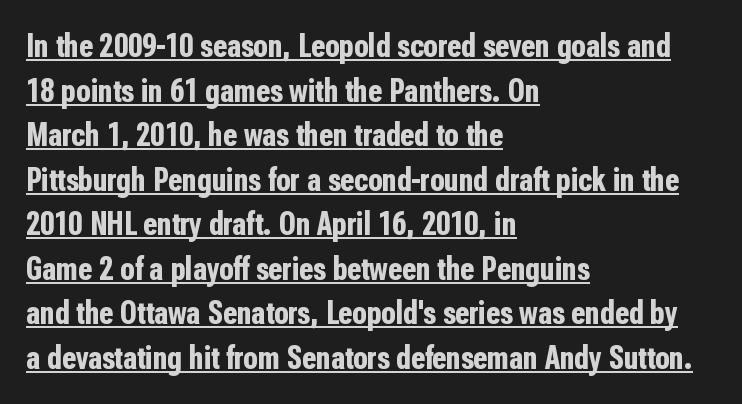
The image shows 33 px bold, condensed sans-serif type, upright; set left-aligned, normal line spacing (1.35x), normal letter spacing, underlined; low stroke contrast and a medium x-height.
